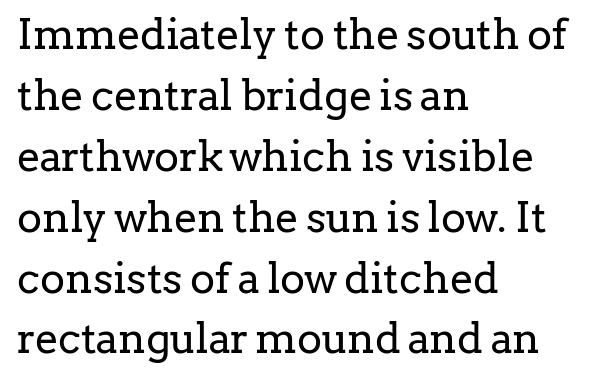
Rule under the text: the space is simply empty. These lines sit exactly where default settings would place them. The font is comparable to plain body text, perhaps lighter. Each letter keeps its own natural width here, so spacing adapts to shape. The characters display serif detailing at their extremities.
